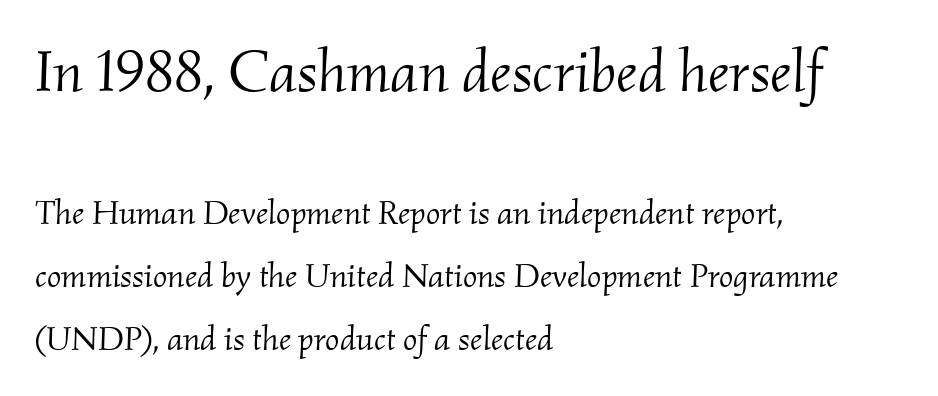
{"serif": "yes", "italic": "yes", "lean": "right", "slant_degrees": 2, "bold": "no", "weight": "light", "width": "normal", "stroke_contrast": "medium", "x_height": "small", "monospaced": "no", "underline": "no", "align": "left", "line_spacing_ratio": 1.86, "letter_spacing": "normal", "letter_spacing_em": 0.0, "larger_block": "first", "size_ratio": 1.74, "glyph_px": 59}
